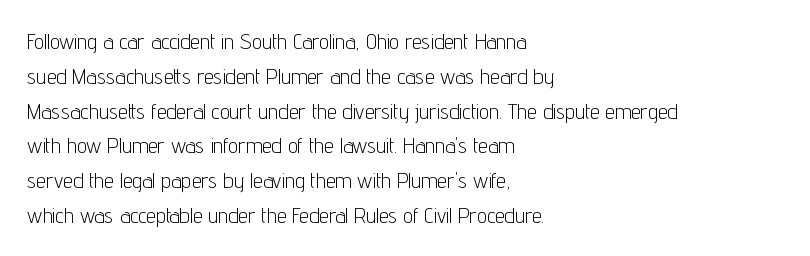
{"italic": "no", "bold": "no", "underline": "no", "align": "left", "line_spacing": "normal", "line_spacing_ratio": 1.58, "letter_spacing": "normal", "letter_spacing_em": 0.0, "glyph_px": 22}
